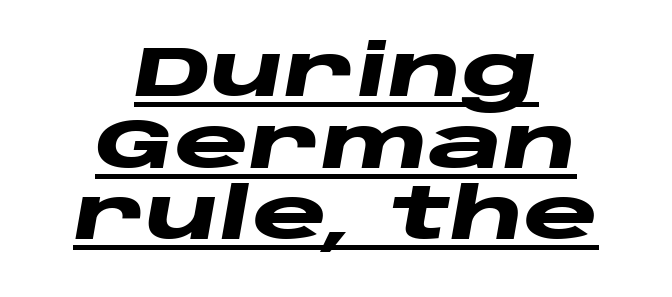
Q: Is the text bold? A: Yes.
Q: Is the text italic (slanted)? A: Yes, it leans right by about 10 degrees.
Q: Is the text underlined? A: Yes.
Q: How is the paragraph aligned? A: Centered.
Q: Is the spacing between letters normal or unusually wide? A: Normal.
Q: Is the spacing between lines tight, normal or loose? A: Tight.
Q: Width (condensed, normal, or wide)? A: Wide.
Q: Stroke contrast? A: Low.
Q: x-height? A: Large.
Q: Monospaced? A: No.
